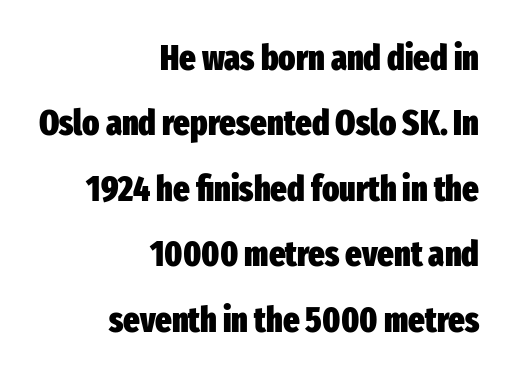
A typesetter would mark this as roman, not italic. Thick stems and heavy bowls — unmistakably bold. To sum up the face: it is a sans, with no serifs. A student would call this right alignment; a typographer would say flush right, rag left. Character widths vary here, with narrow letters taking less room than wide ones. This sample uses plain, unmodified letter spacing.
